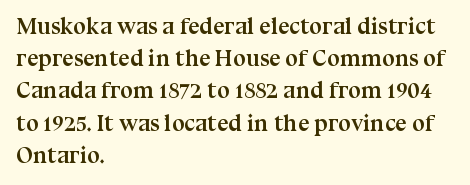
Teacher's note: observe the even left margin — that is flush-left alignment. Tracking here is standard; glyphs follow each other at the usual distance. Horizontal bands of white between lines are of average thickness. Is the type bold? Yes — the strokes are clearly thick and heavy. This is the regular roman posture of the typeface.
